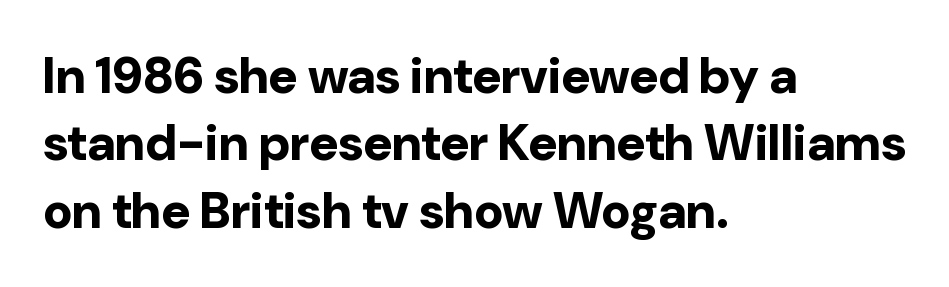
{"serif": "no", "italic": "no", "bold": "yes", "weight": "bold", "width": "normal", "stroke_contrast": "low", "x_height": "medium", "monospaced": "no", "underline": "no", "align": "left", "line_spacing": "normal", "line_spacing_ratio": 1.35, "letter_spacing": "normal", "letter_spacing_em": 0.0, "glyph_px": 50}
